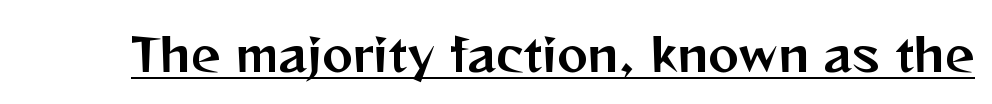
Note the varied advance widths — an 'i' is clearly narrower than an 'm'. Upright lettering throughout. Type style note: lacks serifs. Nothing unusual about the tracking: characters are spaced as the font intends.
